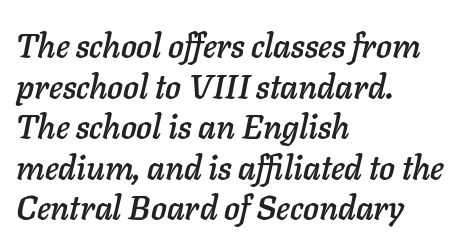
The image shows 33 px text type, italic (leaning right); set left-aligned, line spacing 1.23x, normal letter spacing, not underlined; low stroke contrast and a medium x-height.
